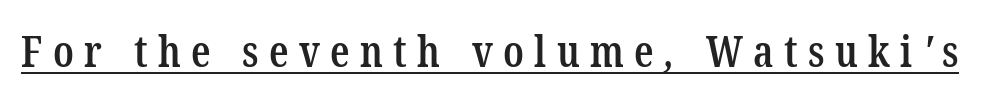
Q: Is the text bold? A: Semi-bold.
Q: Is the typeface a serif or a sans-serif typeface? A: Serif.
Q: Is the text underlined? A: Yes.
Q: Is the spacing between letters normal or unusually wide? A: Unusually wide.
Q: Width (condensed, normal, or wide)? A: Condensed.
Q: Stroke contrast? A: Low.
Q: x-height? A: Medium.
Q: Monospaced? A: No.
